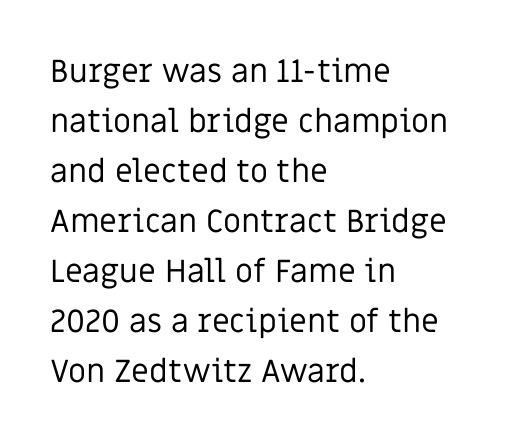
Bold? No — there's no thickening of the strokes. Compared with typical paragraphs, the rows here are spaced about the same. Notice how the stems are strictly vertical — no italics here. Observe the ordinary spacing: letters are neighbours, not strangers. Each letter keeps its own natural width here, so spacing adapts to shape.
